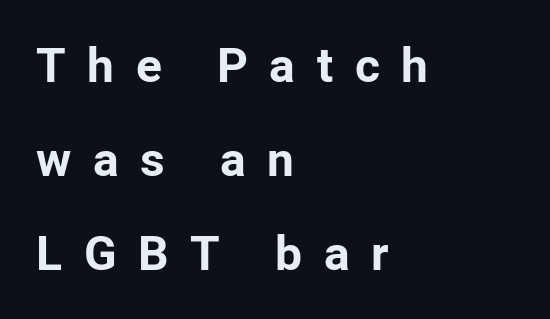
Q: Is the text bold? A: Yes.
Q: Is the text italic (slanted)? A: No, it is upright.
Q: Is the typeface a serif or a sans-serif typeface? A: Sans-serif.
Q: Is the text underlined? A: No.
Q: How is the paragraph aligned? A: Left-aligned.
Q: Is the spacing between letters normal or unusually wide? A: Unusually wide.
Q: Is the spacing between lines tight, normal or loose? A: Loose.
Q: Width (condensed, normal, or wide)? A: Normal.
Q: Stroke contrast? A: Low.
Q: x-height? A: Medium.
Q: Monospaced? A: No.
